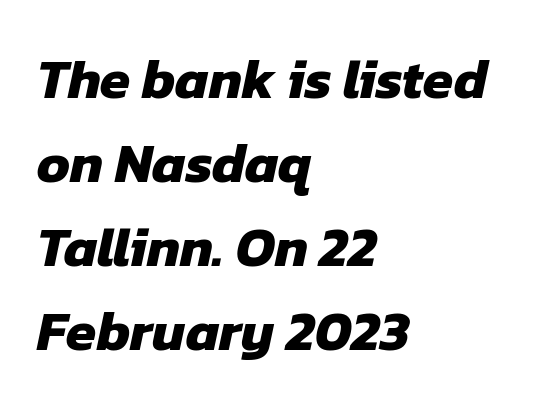
Q: Is the text bold? A: Yes.
Q: Is the typeface a serif or a sans-serif typeface? A: Sans-serif.
Q: Is the text underlined? A: No.
Q: How is the paragraph aligned? A: Left-aligned.
Q: Is the spacing between letters normal or unusually wide? A: Normal.
Q: Is the spacing between lines tight, normal or loose? A: Normal.
Q: Width (condensed, normal, or wide)? A: Normal.
Q: Stroke contrast? A: Low.
Q: x-height? A: Medium.
Q: Monospaced? A: No.
